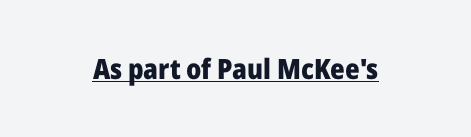
{"serif": "no", "italic": "no", "bold": "yes", "weight": "heavy", "width": "normal", "stroke_contrast": "low", "x_height": "medium", "monospaced": "no", "underline": "yes", "letter_spacing": "normal", "letter_spacing_em": 0.0, "glyph_px": 28}
